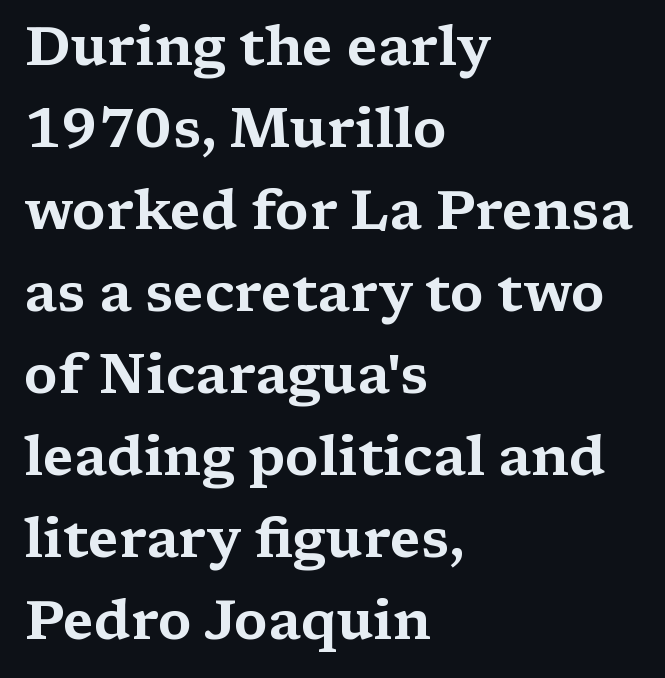
If you drew a line through each stem, it would be perfectly vertical. Underlining? Definitely not there. What kind of face is this? One with serifs. One glance says typical: line gaps are just what's usual. Letter spacing: default. Looks like regular typesetting: each glyph gets only the width it needs.
